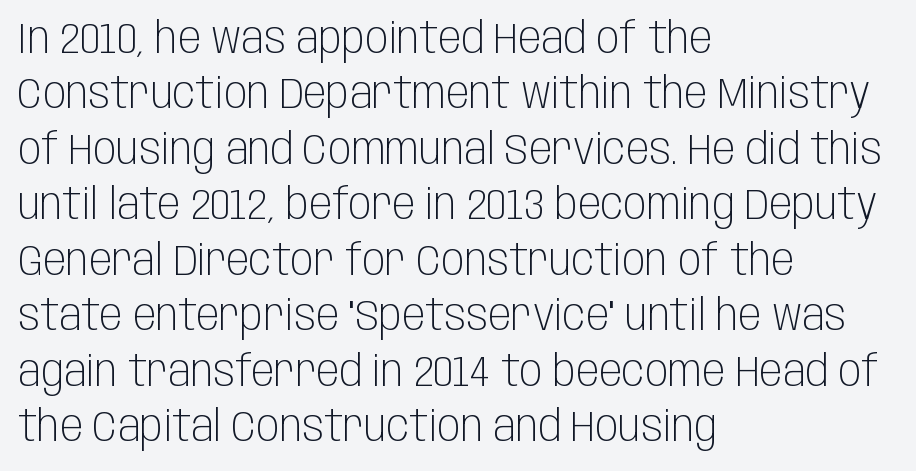
Q: Is the text bold? A: No.
Q: Is the text italic (slanted)? A: No, it is upright.
Q: Is the typeface a serif or a sans-serif typeface? A: Sans-serif.
Q: Is the text underlined? A: No.
Q: How is the paragraph aligned? A: Left-aligned.
Q: Is the spacing between letters normal or unusually wide? A: Normal.
Q: Is the spacing between lines tight, normal or loose? A: Normal.
Q: Width (condensed, normal, or wide)? A: Condensed.
Q: Stroke contrast? A: Low.
Q: x-height? A: Large.
Q: Monospaced? A: No.
